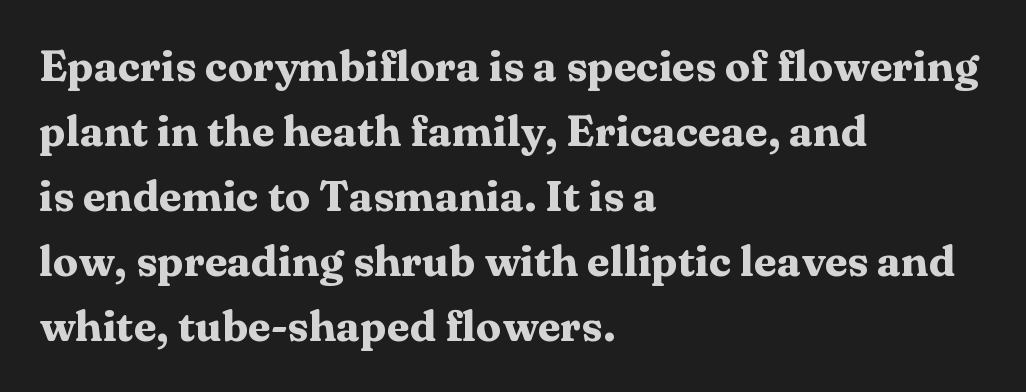
The horizontal fit of the characters is conventional and even. Typesetter's note: full bold, strokes at maximum text heaviness. To sum up the face: it has serifs. The specimen omits any rule beneath the text block's lines.
